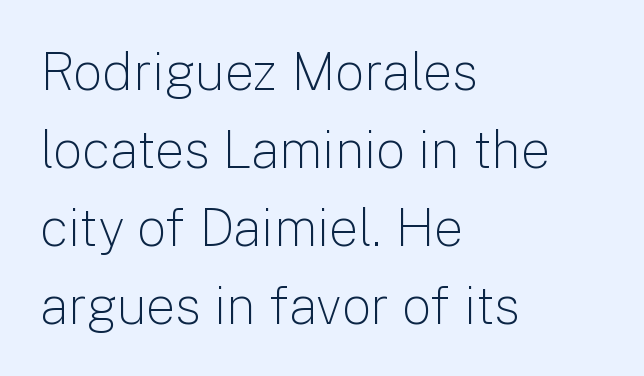
These glyphs show unthickened strokes, regular width or finer. This sample uses an upright cut, with every glyph sitting square on the baseline. Here the glyphs are tracked normally, forming tight word shapes. Do the characters align in a grid? No, the font is proportional. No feet cap the strokes, marking this as sans-serif type.
